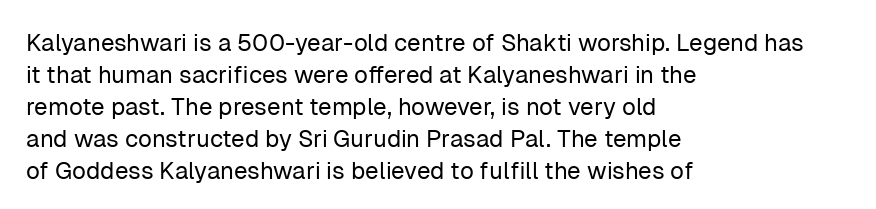
{"italic": "no", "bold": "no", "underline": "no", "align": "left", "line_spacing": "normal", "line_spacing_ratio": 1.33, "letter_spacing": "normal", "letter_spacing_em": 0.0, "glyph_px": 24}
